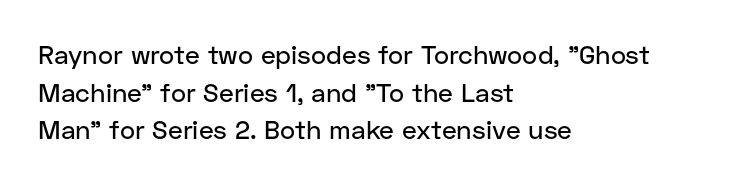
The image shows 26 px text type, upright; set left-aligned, normal line spacing (1.45x), normal letter spacing, not underlined.
